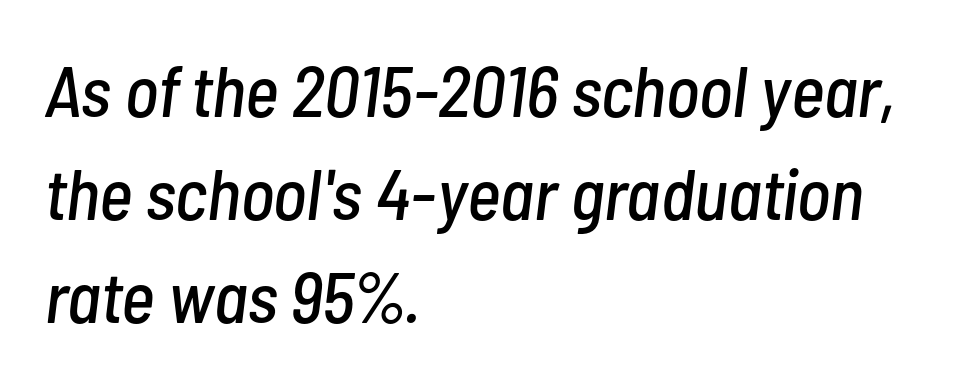
The block of text has a typical density, with ordinary space between rows. The foot of each line stays bare and open. Is the type slanted? Yes — the strokes lean at a clear angle. Character widths vary here, with narrow letters taking less room than wide ones. The passage is arranged the way most books set body copy — flush left. Each word holds together tightly as a unit, with standard inter-letter gaps.
